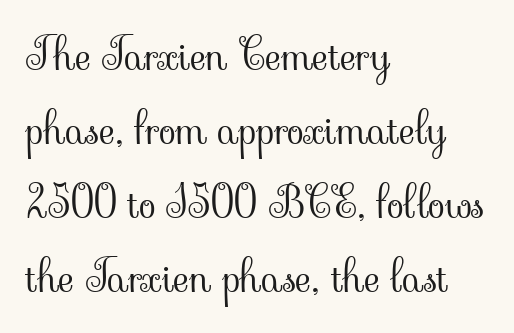
The image shows 44 px light serif type, upright; set left-aligned, normal line spacing (1.68x), normal letter spacing, not underlined; low stroke contrast and a small x-height.
